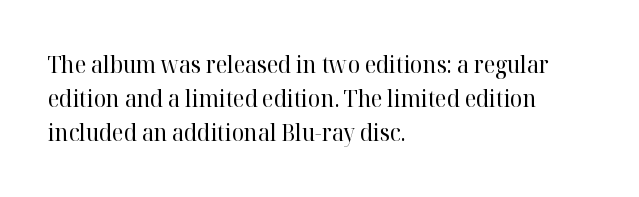
The image shows 23 px text type, upright; set left-aligned, normal line spacing (1.48x), normal letter spacing, not underlined.
